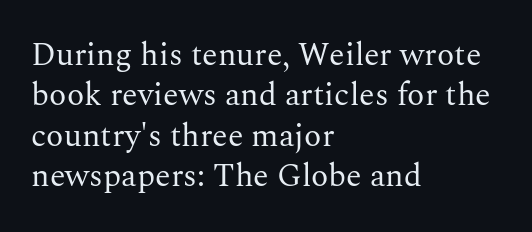
Q: Is the text bold? A: No.
Q: Is the text italic (slanted)? A: No, it is upright.
Q: Is the typeface a serif or a sans-serif typeface? A: Serif.
Q: Is the text underlined? A: No.
Q: How is the paragraph aligned? A: Left-aligned.
Q: Is the spacing between letters normal or unusually wide? A: Normal.
Q: Is the spacing between lines tight, normal or loose? A: Normal.
Q: Width (condensed, normal, or wide)? A: Normal.
Q: Stroke contrast? A: Medium.
Q: x-height? A: Medium.
Q: Monospaced? A: No.
